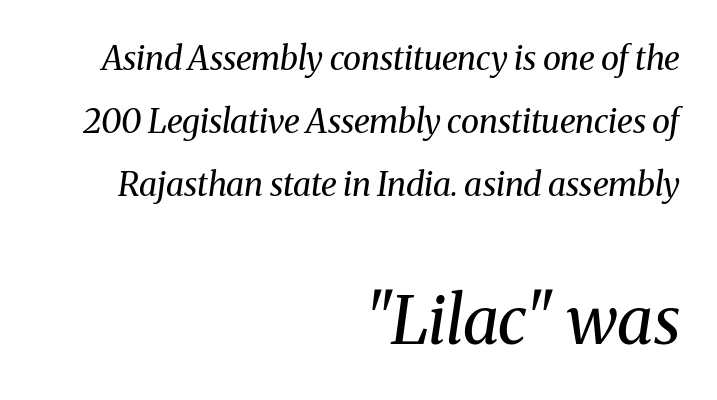
The image shows 66 px regular-weight serif type, italic (leaning right); set right-aligned, loose line spacing (1.91x), normal letter spacing, not underlined; the second (bottom) block is 2.0x larger; medium stroke contrast and a medium x-height.
